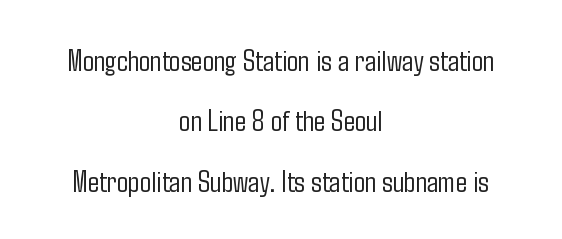
{"serif": "no", "italic": "no", "bold": "no", "weight": "light", "width": "condensed", "stroke_contrast": "low", "x_height": "medium", "monospaced": "no", "underline": "no", "align": "center", "line_spacing": "loose", "line_spacing_ratio": 2.01, "letter_spacing": "normal", "letter_spacing_em": 0.0, "glyph_px": 30}
